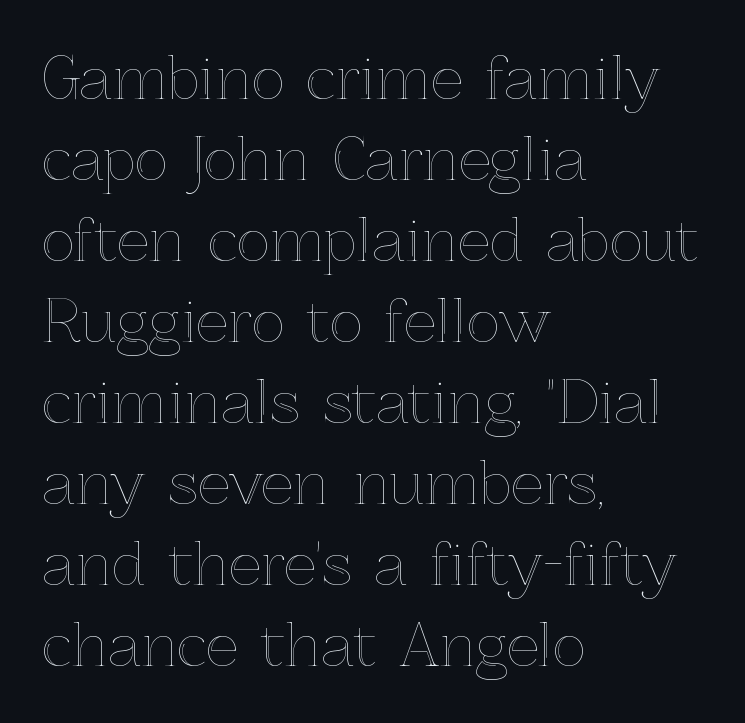
The image shows 57 px text type, upright; set left-aligned, normal line spacing (1.42x), normal letter spacing, not underlined; a medium x-height.
